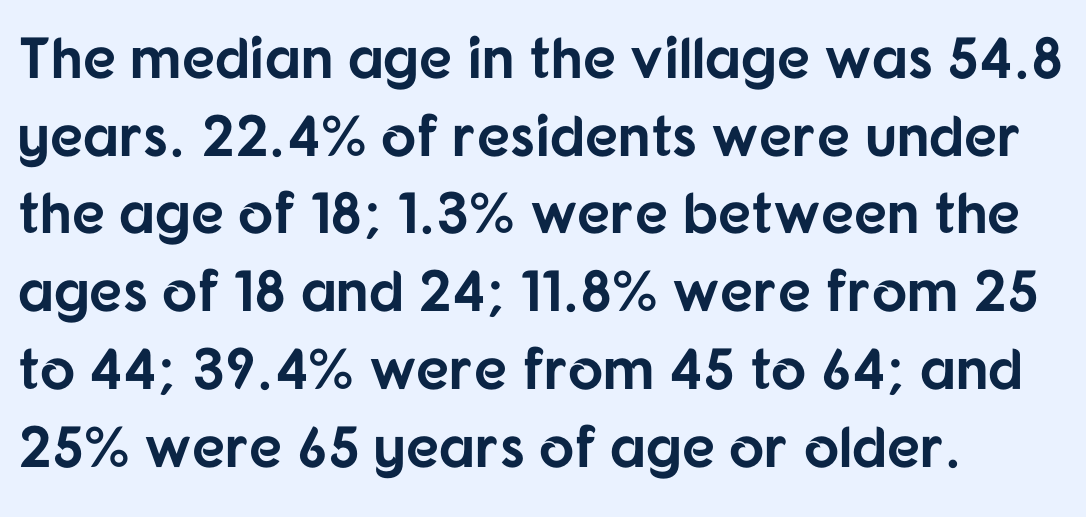
Does the type have serifs? No, each stem ends abruptly. How would I describe the line gaps? Plain and ordinary. Spacing verdict: proportional, widths tailored to each character. Caption: bold face, heavy strokes. Underlining? Definitely not there.
